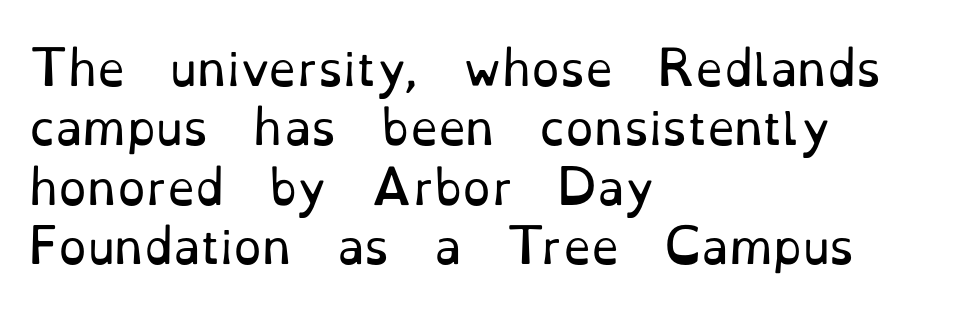
Caption: multi-line text, flush left, ragged right. The words here are not underlined. Is this a fixed-width face? No — the glyphs have proportional, varying widths. How would I describe the line gaps? Plain and ordinary.
